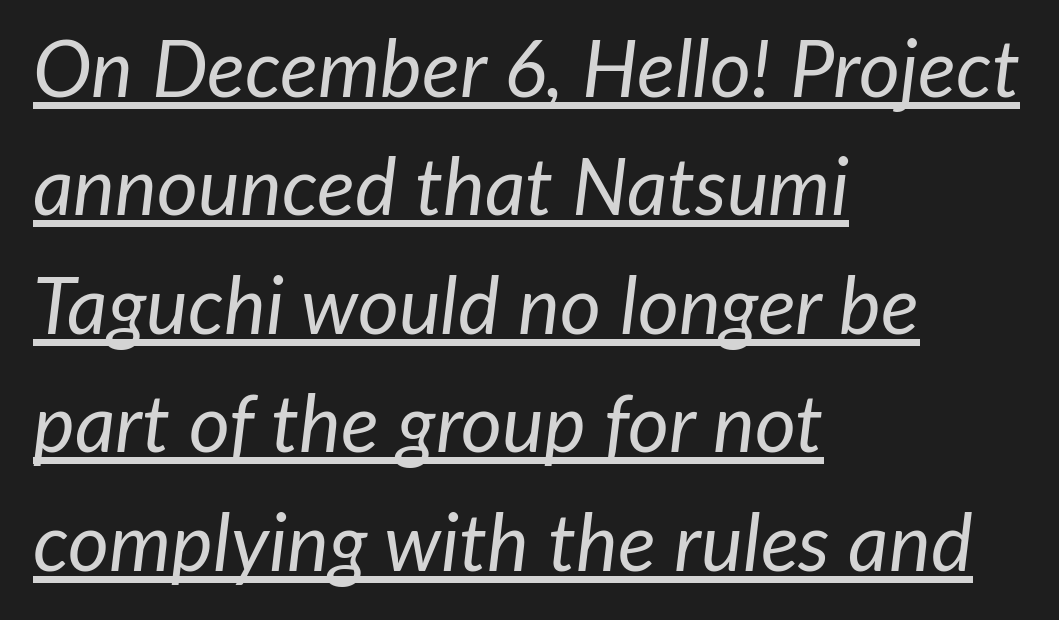
The image shows 79 px regular-weight type, italic (leaning right); set left-aligned, normal line spacing (1.5x), normal letter spacing, underlined; low stroke contrast and a medium x-height.
